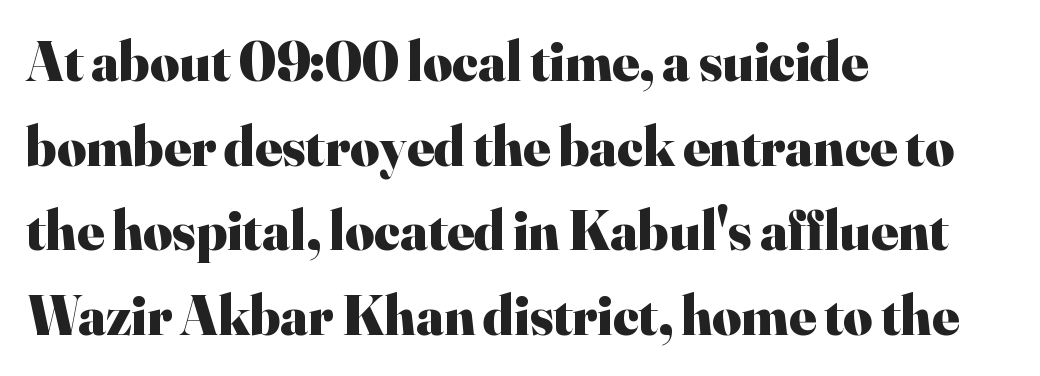
The image shows 56 px heavy serif type, upright; set left-aligned, normal line spacing (1.51x), normal letter spacing, not underlined; high stroke contrast and a small x-height.
